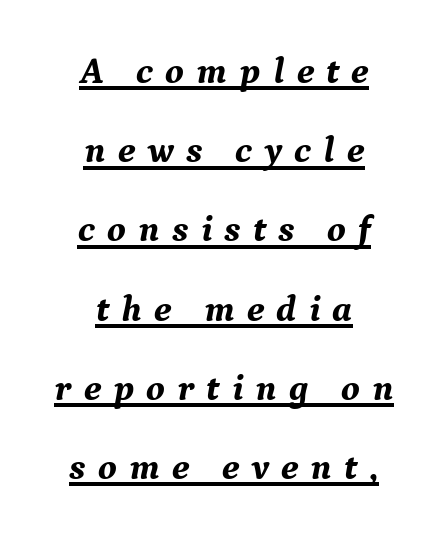
{"serif": "yes", "italic": "yes", "lean": "right", "slant_degrees": 9, "bold": "yes", "weight": "bold", "width": "normal", "stroke_contrast": "medium", "x_height": "medium", "monospaced": "no", "underline": "yes", "align": "center", "line_spacing": "loose", "line_spacing_ratio": 2.14, "letter_spacing": "wide", "letter_spacing_em": 0.33, "glyph_px": 37}
